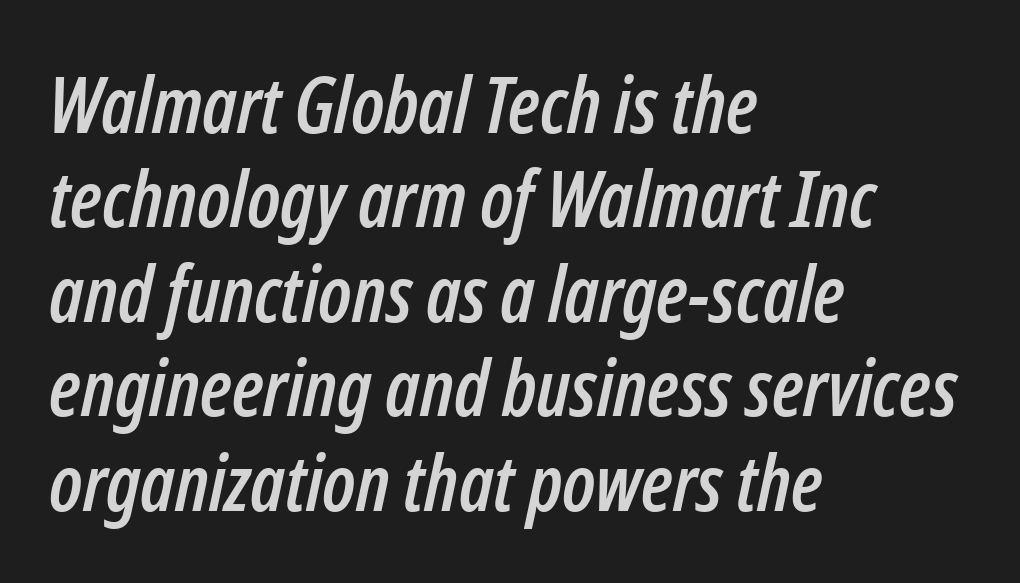
Q: Is the text italic (slanted)? A: Yes, it leans right by about 12 degrees.
Q: Is the text underlined? A: No.
Q: How is the paragraph aligned? A: Left-aligned.
Q: Is the spacing between letters normal or unusually wide? A: Normal.
Q: Width (condensed, normal, or wide)? A: Condensed.
Q: Stroke contrast? A: Low.
Q: x-height? A: Medium.
Q: Monospaced? A: No.
